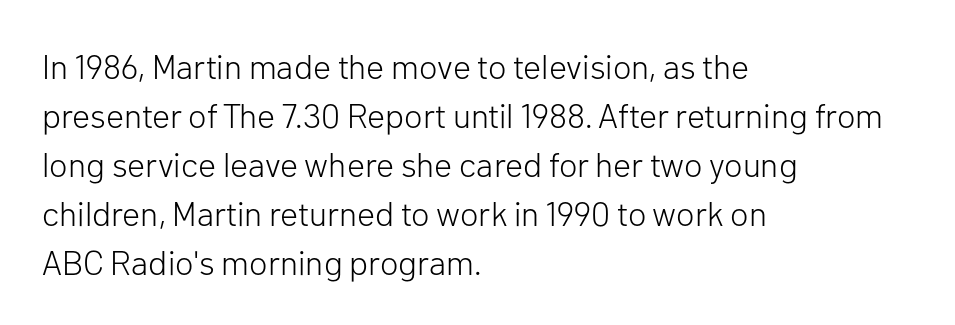
{"serif": "no", "italic": "no", "bold": "no", "weight": "light", "width": "normal", "stroke_contrast": "low", "x_height": "medium", "monospaced": "no", "underline": "no", "align": "left", "line_spacing": "normal", "line_spacing_ratio": 1.44, "letter_spacing": "normal", "letter_spacing_em": 0.0, "glyph_px": 34}
